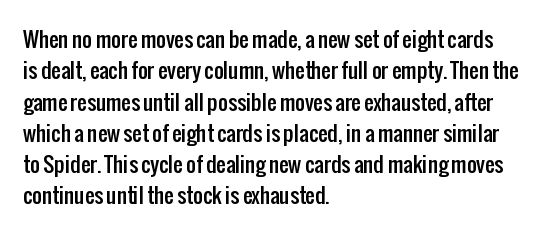
The image shows 21 px text type, upright; set left-aligned, normal line spacing (1.49x), normal letter spacing, not underlined.
